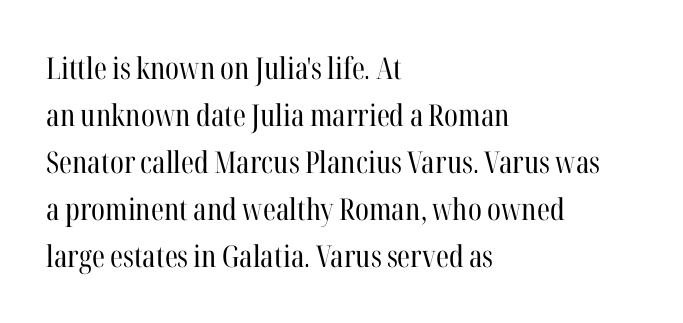
Does the leading feel generous? No, just average. Unmarked baselines from the first word to the last. No heavy texture on the line: the type isn't bold. These lines are rendered in a variable-pitch font. Each word holds together tightly as a unit, with standard inter-letter gaps. Typographically, this falls in the serif category.
